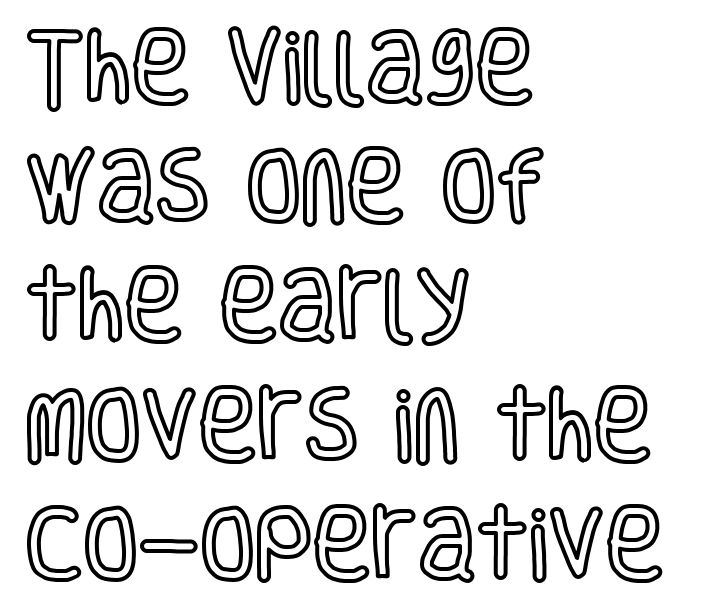
Notice how the passage keeps a crisp vertical edge on the left only. The vertical gap from one line to the next is medium. The line texture is even and compact thanks to regular tracking. Italic? Not at all — the glyphs are vertical.
